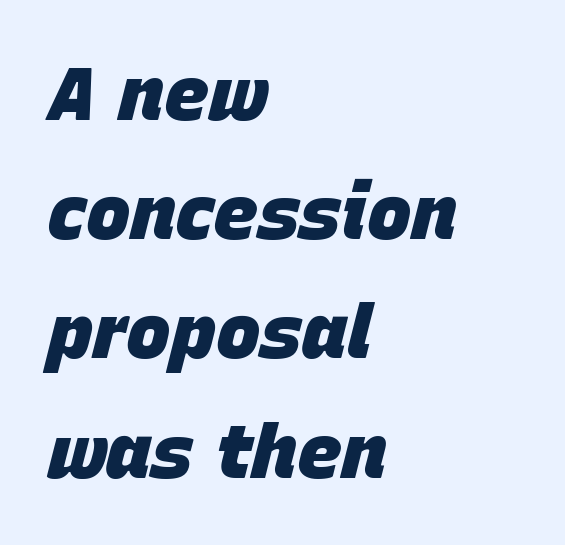
{"italic": "yes", "lean": "right", "slant_degrees": 15, "bold": "yes", "weight": "heavy", "width": "normal", "stroke_contrast": "low", "x_height": "large", "monospaced": "no", "underline": "no", "align": "left", "line_spacing": "normal", "line_spacing_ratio": 1.59, "letter_spacing": "normal", "letter_spacing_em": 0.0, "glyph_px": 75}
